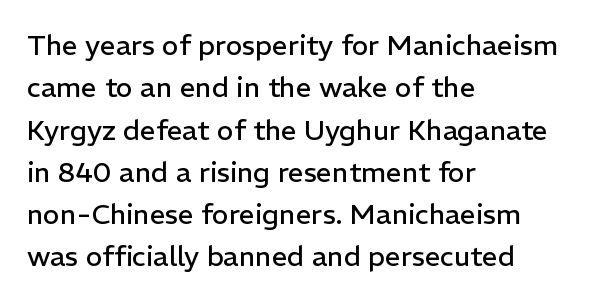
The image shows 28 px regular-weight sans-serif type, upright; set left-aligned, normal line spacing (1.51x), normal letter spacing, not underlined; low stroke contrast and a medium x-height.
